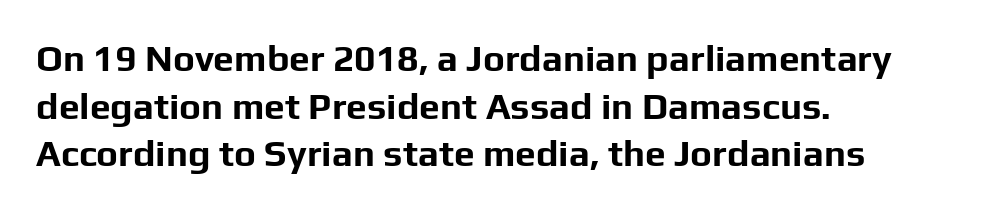
{"serif": "no", "italic": "no", "bold": "yes", "weight": "bold", "width": "normal", "stroke_contrast": "low", "x_height": "medium", "monospaced": "no", "underline": "no", "align": "left", "line_spacing": "normal", "line_spacing_ratio": 1.29, "letter_spacing": "normal", "letter_spacing_em": 0.0, "glyph_px": 37}
